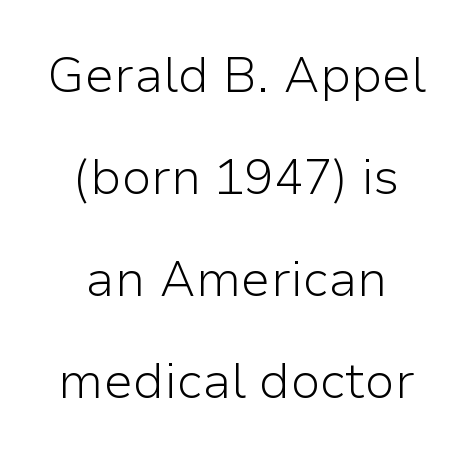
{"serif": "no", "italic": "no", "bold": "no", "weight": "light", "width": "normal", "stroke_contrast": "low", "x_height": "medium", "monospaced": "no", "underline": "no", "align": "center", "line_spacing": "loose", "line_spacing_ratio": 2.08, "letter_spacing": "normal", "letter_spacing_em": 0.0, "glyph_px": 49}
